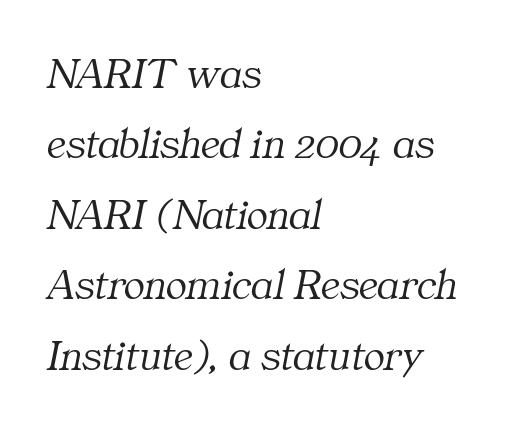
Q: Is the text bold? A: No.
Q: Is the text italic (slanted)? A: Yes, it leans right by about 11 degrees.
Q: Is the typeface a serif or a sans-serif typeface? A: Serif.
Q: Is the text underlined? A: No.
Q: How is the paragraph aligned? A: Left-aligned.
Q: Is the spacing between letters normal or unusually wide? A: Normal.
Q: Is the spacing between lines tight, normal or loose? A: Normal.
Q: Width (condensed, normal, or wide)? A: Normal.
Q: Stroke contrast? A: Medium.
Q: x-height? A: Medium.
Q: Monospaced? A: No.
